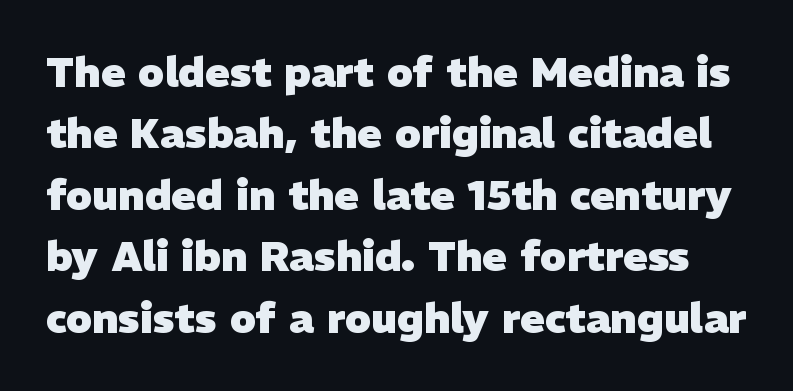
{"serif": "no", "bold": "yes", "weight": "heavy", "width": "normal", "stroke_contrast": "low", "x_height": "medium", "monospaced": "no", "underline": "no", "line_spacing": "normal", "line_spacing_ratio": 1.5, "letter_spacing": "normal", "letter_spacing_em": 0.0, "glyph_px": 41}
